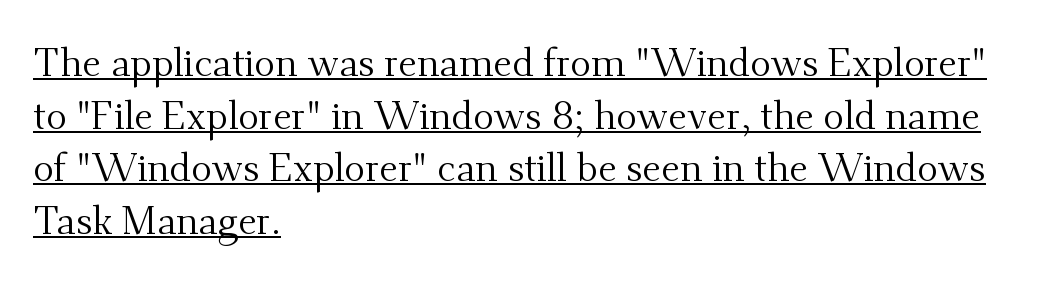
{"serif": "yes", "italic": "no", "bold": "no", "weight": "regular", "width": "normal", "stroke_contrast": "medium", "x_height": "small", "monospaced": "no", "underline": "yes", "align": "left", "line_spacing": "normal", "line_spacing_ratio": 1.35, "letter_spacing": "normal", "letter_spacing_em": 0.0, "glyph_px": 39}
